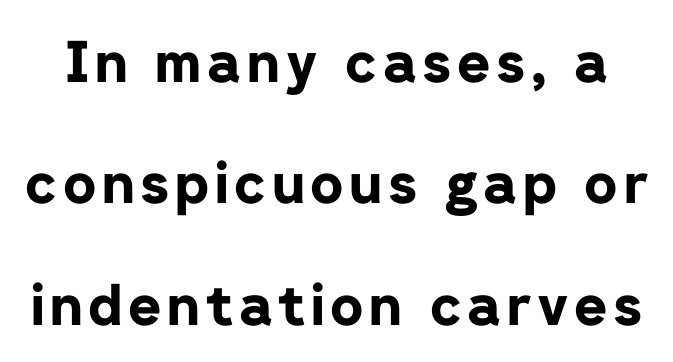
The image shows 57 px bold sans-serif type, upright; set loose line spacing (2.13x), not underlined; low stroke contrast and a medium x-height.
